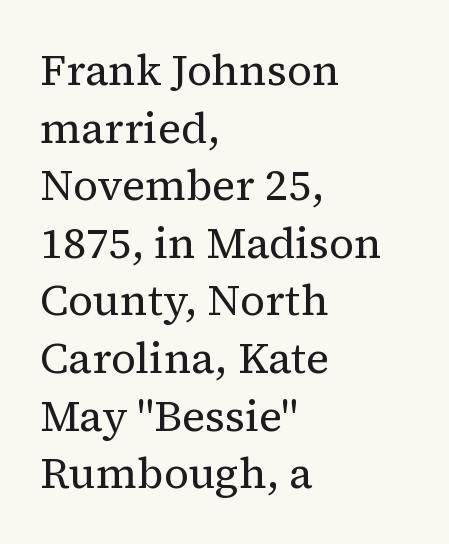
{"serif": "yes", "italic": "no", "bold": "no", "weight": "regular", "width": "normal", "stroke_contrast": "medium", "x_height": "medium", "monospaced": "no", "underline": "no", "align": "left", "line_spacing": "normal", "line_spacing_ratio": 1.34, "letter_spacing": "normal", "letter_spacing_em": 0.0, "glyph_px": 43}
